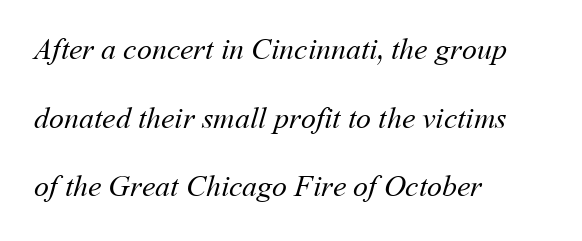
Q: Is the text bold? A: No.
Q: Is the text underlined? A: No.
Q: How is the paragraph aligned? A: Left-aligned.
Q: Is the spacing between letters normal or unusually wide? A: Normal.
Q: Is the spacing between lines tight, normal or loose? A: Loose.
Q: Width (condensed, normal, or wide)? A: Normal.
Q: Stroke contrast? A: Medium.
Q: x-height? A: Medium.
Q: Monospaced? A: No.
